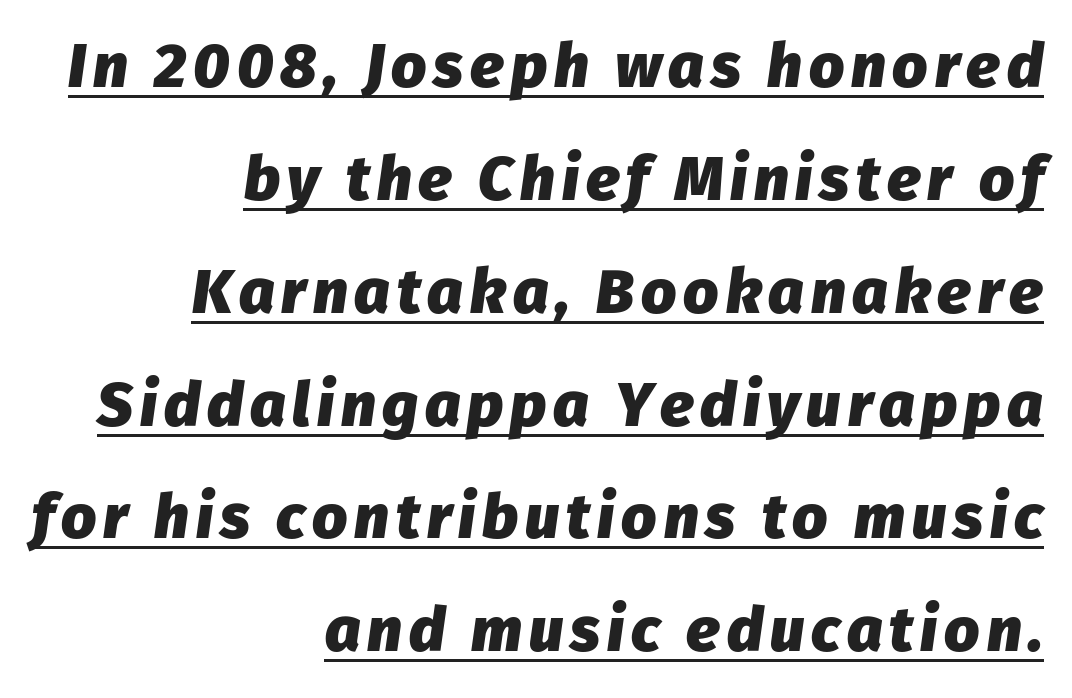
This sample uses an oblique cut, with every glyph tilted off the vertical. The font is running at its bold setting. A typesetter would call this proportional, since set widths differ per character. Compared with a flush-left layout, this one pins lines to the opposite, right side. Emphasis is given by a line drawn under the lettering.
